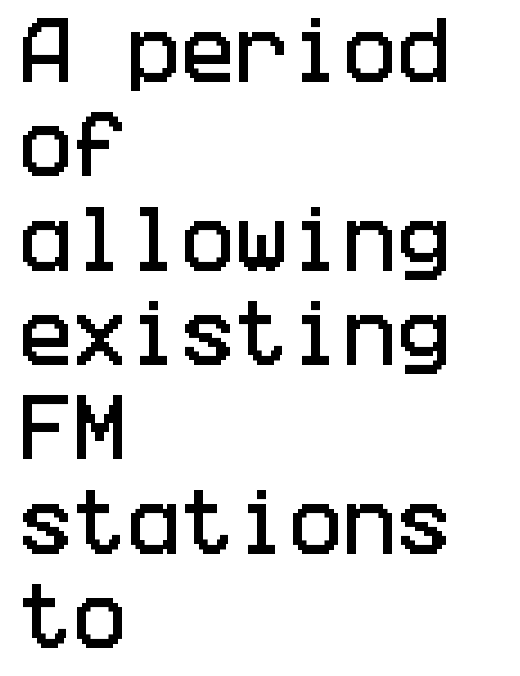
The image shows 72 px condensed sans-serif type, upright; set left-aligned, normal line spacing (1.31x), normal letter spacing, not underlined; low stroke contrast and a large x-height.
